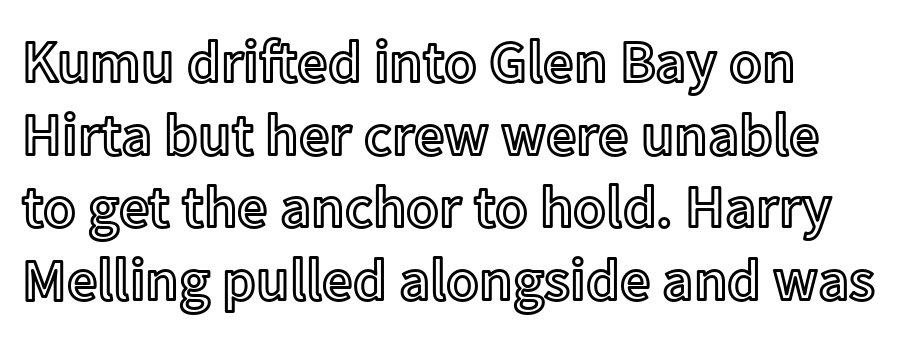
The image shows 60 px text type, upright; set line spacing 1.21x, normal letter spacing, not underlined; a medium x-height.
